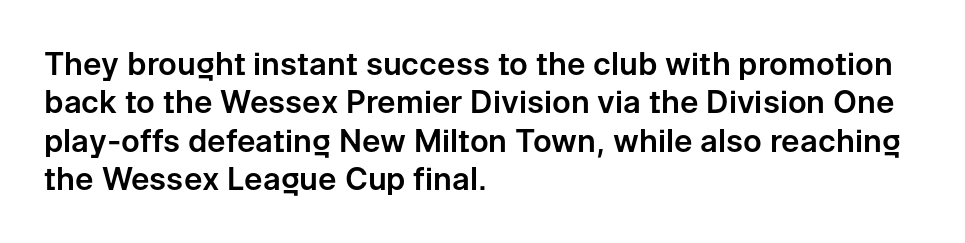
Q: Is the text italic (slanted)? A: No, it is upright.
Q: Is the typeface a serif or a sans-serif typeface? A: Sans-serif.
Q: Is the text underlined? A: No.
Q: How is the paragraph aligned? A: Left-aligned.
Q: Is the spacing between letters normal or unusually wide? A: Normal.
Q: Width (condensed, normal, or wide)? A: Normal.
Q: Stroke contrast? A: Low.
Q: x-height? A: Medium.
Q: Monospaced? A: No.
